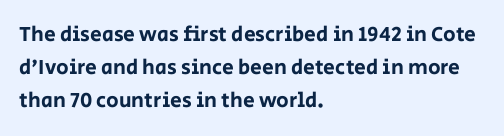
The image shows 21 px text type, upright; set left-aligned, normal line spacing (1.56x), normal letter spacing, not underlined.
